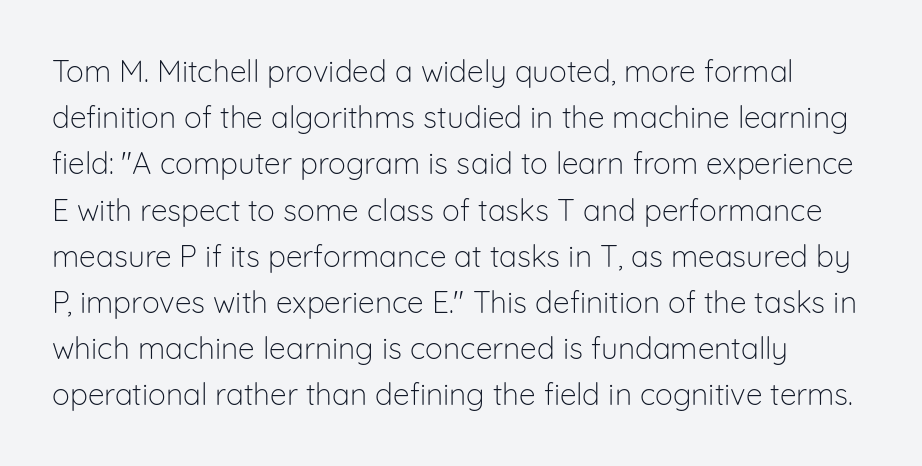
Reading down the block, your eye returns to a fixed left position each line. Examine the stroke ends and you'll find no serifs. The weight tops out at a normal text grade. Regular leading. Standard letterfit; no display-style spreading of the glyphs. Nobody drew a line under any word here.
